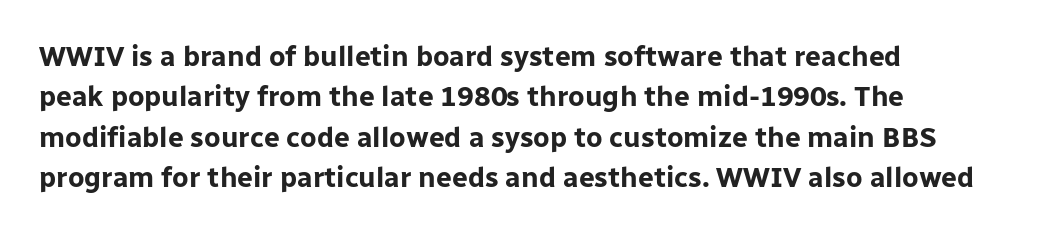
Set as a true bold cut, around the 700 mark. Horizontally, the lines are justified to the leading edge only. Spacing verdict: proportional, widths tailored to each character. The letters stand upright; this is a roman face. Type without underlining. This rendering leaves character spacing at its baseline value.
